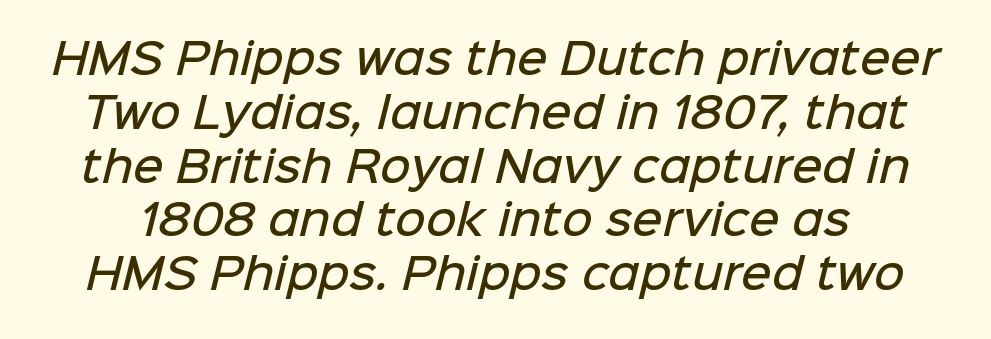
{"serif": "no", "bold": "semi", "weight": "semibold", "width": "normal", "stroke_contrast": "low", "x_height": "medium", "monospaced": "no", "underline": "no", "line_spacing": "normal", "line_spacing_ratio": 1.28, "letter_spacing": "normal", "letter_spacing_em": 0.0, "glyph_px": 42}
